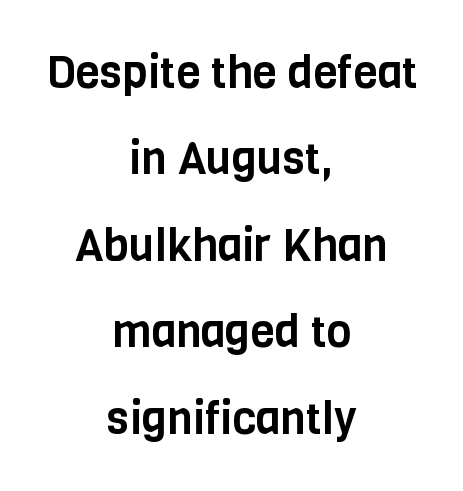
The image shows 45 px condensed sans-serif type, upright; set centered, loose line spacing (1.92x), normal letter spacing, not underlined; low stroke contrast and a large x-height.
